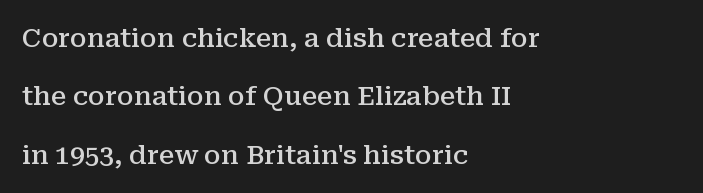
{"italic": "no", "bold": "semi", "underline": "no", "align": "left", "line_spacing": "loose", "line_spacing_ratio": 2.25, "letter_spacing": "normal", "letter_spacing_em": 0.0, "glyph_px": 26}
